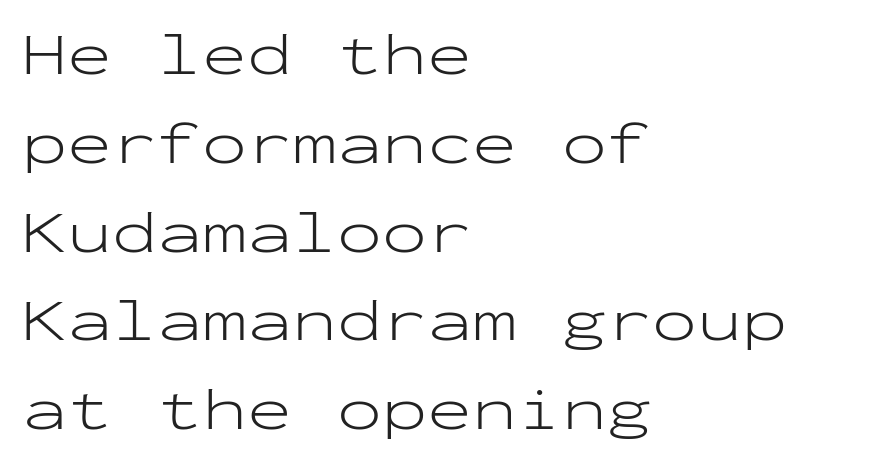
Q: Is the text bold? A: No.
Q: Is the text italic (slanted)? A: No, it is upright.
Q: Is the typeface a serif or a sans-serif typeface? A: Sans-serif.
Q: Is the text underlined? A: No.
Q: How is the paragraph aligned? A: Left-aligned.
Q: Is the spacing between letters normal or unusually wide? A: Normal.
Q: Is the spacing between lines tight, normal or loose? A: Normal.
Q: Width (condensed, normal, or wide)? A: Wide.
Q: Stroke contrast? A: Low.
Q: x-height? A: Medium.
Q: Monospaced? A: Yes.
